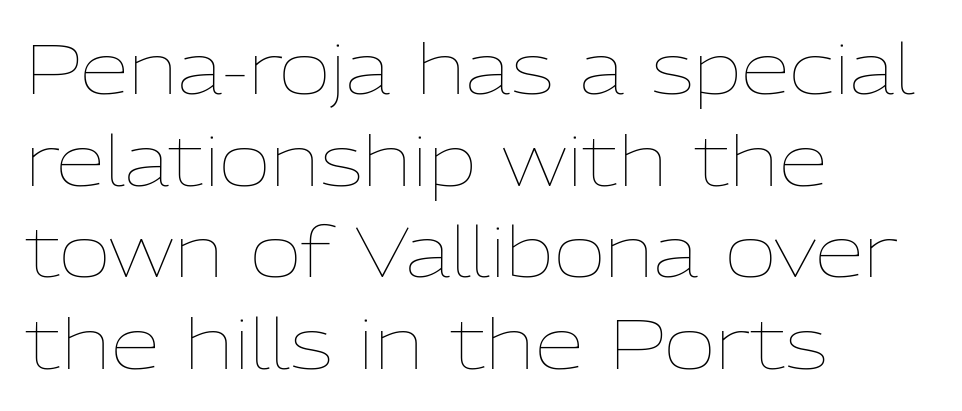
The image shows 71 px thin type, upright; set left-aligned, normal line spacing (1.29x), normal letter spacing, not underlined; low stroke contrast and a medium x-height.
